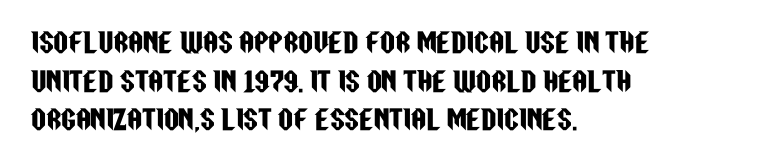
If you measured baseline to baseline, you'd find a middling distance. The line texture is even and compact thanks to regular tracking. Descender tails drop into unmarked territory. Posture: upright roman. Horizontally, the lines are justified to the leading edge only.
